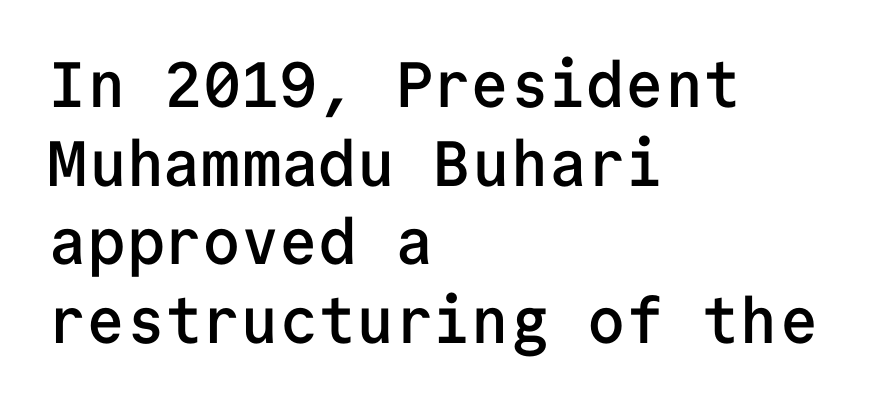
The image shows 64 px semibold sans-serif type, upright, monospaced; set left-aligned, line spacing 1.23x, normal letter spacing, not underlined; low stroke contrast and a medium x-height.
